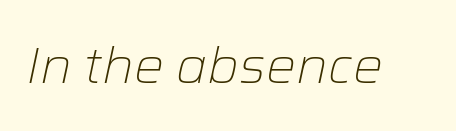
The face used here is proportionally spaced, like ordinary book or web type. Any mark beneath the type? The region is blank. The typeface has the unassuming heft of standard copy or less. Emphasis-style slanted type is in use. Tracking here is standard; glyphs follow each other at the usual distance.
